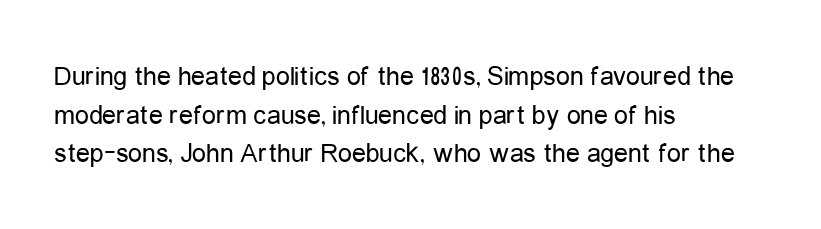
Q: Is the text bold? A: No.
Q: Is the text italic (slanted)? A: No, it is upright.
Q: Is the typeface a serif or a sans-serif typeface? A: Sans-serif.
Q: Is the text underlined? A: No.
Q: How is the paragraph aligned? A: Left-aligned.
Q: Is the spacing between letters normal or unusually wide? A: Normal.
Q: Is the spacing between lines tight, normal or loose? A: Normal.
Q: Width (condensed, normal, or wide)? A: Condensed.
Q: Stroke contrast? A: Low.
Q: x-height? A: Medium.
Q: Monospaced? A: No.
